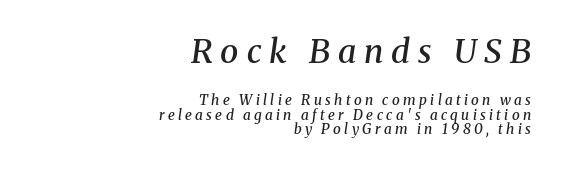
Q: Is the text bold? A: Semi-bold.
Q: Is the text italic (slanted)? A: Yes, it leans right by about 8 degrees.
Q: Is the typeface a serif or a sans-serif typeface? A: Serif.
Q: Is the text underlined? A: No.
Q: How is the paragraph aligned? A: Right-aligned.
Q: Is the spacing between letters normal or unusually wide? A: Unusually wide.
Q: Is the spacing between lines tight, normal or loose? A: Tight.
Q: Which block of text is set in a larger size, the first (top) or the second (bottom)? A: The first (top) one.
Q: Width (condensed, normal, or wide)? A: Normal.
Q: Stroke contrast? A: Medium.
Q: x-height? A: Medium.
Q: Monospaced? A: No.
